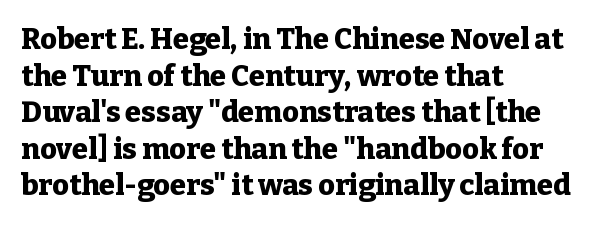
Q: Is the text bold? A: Yes.
Q: Is the text italic (slanted)? A: No, it is upright.
Q: Is the typeface a serif or a sans-serif typeface? A: Serif.
Q: Is the text underlined? A: No.
Q: How is the paragraph aligned? A: Left-aligned.
Q: Is the spacing between letters normal or unusually wide? A: Normal.
Q: Is the spacing between lines tight, normal or loose? A: Normal.
Q: Width (condensed, normal, or wide)? A: Normal.
Q: Stroke contrast? A: Low.
Q: x-height? A: Medium.
Q: Monospaced? A: No.
